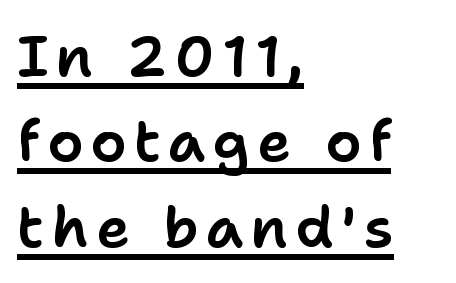
The image shows 57 px sans-serif type, upright; set left-aligned, normal line spacing (1.5x), underlined; low stroke contrast and a medium x-height.
